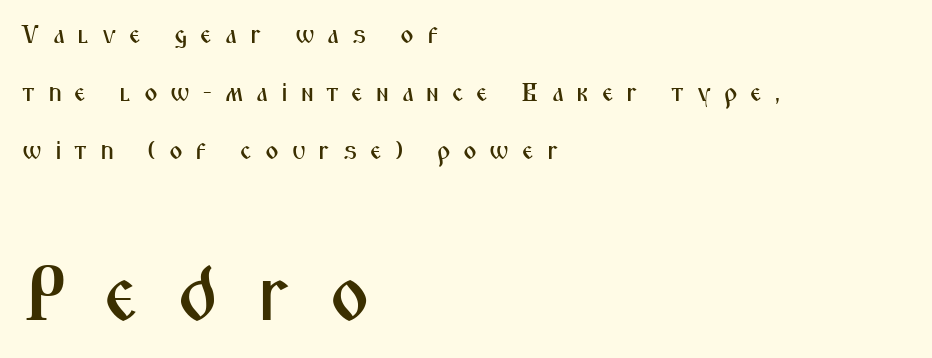
The image shows 77 px condensed sans-serif type, upright; set left-aligned, loose line spacing (2.23x), unusually wide letter spacing (+0.49 em), not underlined; the second (bottom) block is 2.96x larger; medium stroke contrast and a medium x-height.
